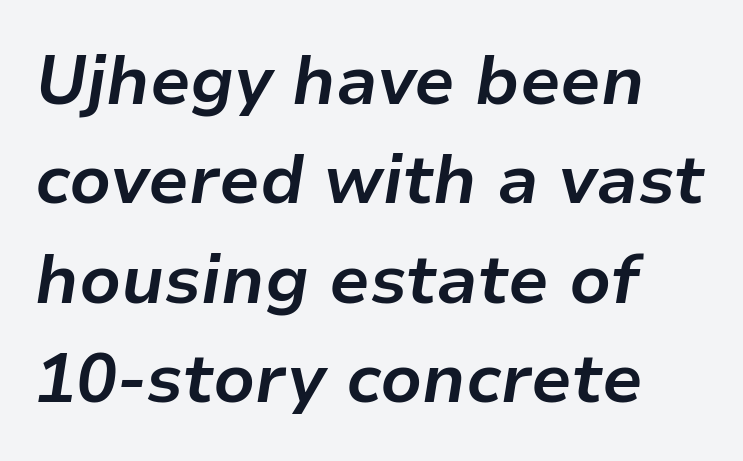
In terms of posture, this sample is oblique. These lines are rendered in a variable-pitch font. The letters sit at their default tracking, neither squeezed nor spread. The letters are bold, with thick, heavy strokes.
